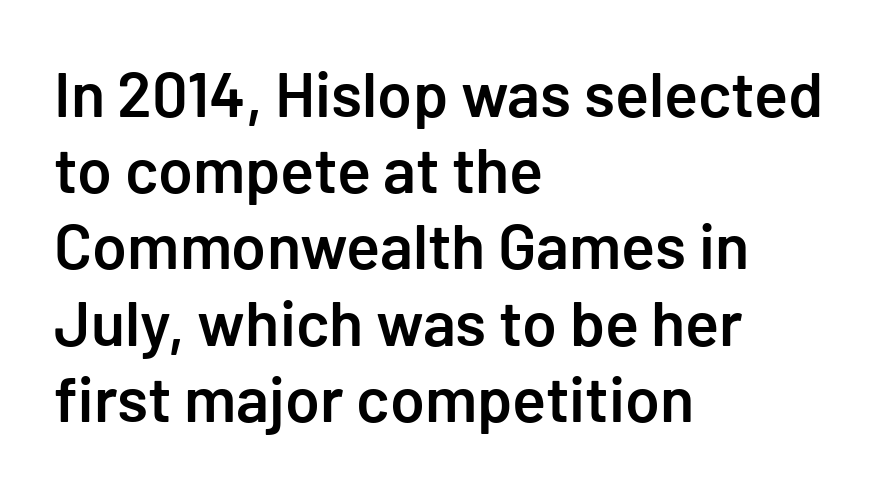
The image shows 63 px semibold sans-serif type, upright; set left-aligned, line spacing 1.21x, normal letter spacing, not underlined; low stroke contrast and a medium x-height.
